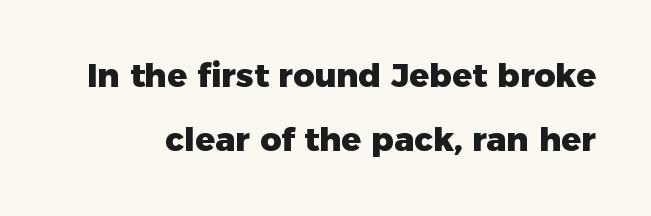
{"serif": "no", "italic": "no", "bold": "yes", "weight": "heavy", "width": "normal", "stroke_contrast": "low", "x_height": "medium", "monospaced": "no", "underline": "no", "line_spacing": "loose", "line_spacing_ratio": 1.94, "letter_spacing": "normal", "letter_spacing_em": 0.0, "glyph_px": 33}
